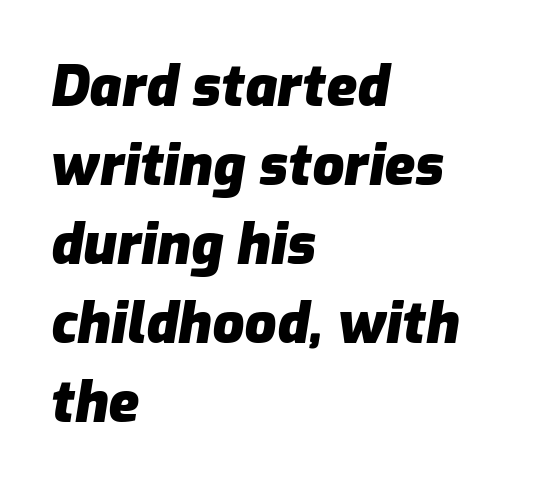
Horizontal bands of white between lines are of average thickness. Tracking value appears to be zero — textbook default spacing. Notice how the stems are inclined rather than vertical — that's the hallmark of italics. Heft: maximum for text — a bold.
